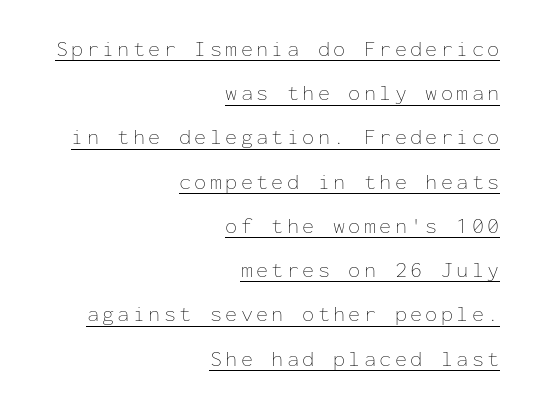
{"italic": "no", "bold": "no", "underline": "yes", "align": "right", "line_spacing": "loose", "line_spacing_ratio": 2.01, "glyph_px": 22}
